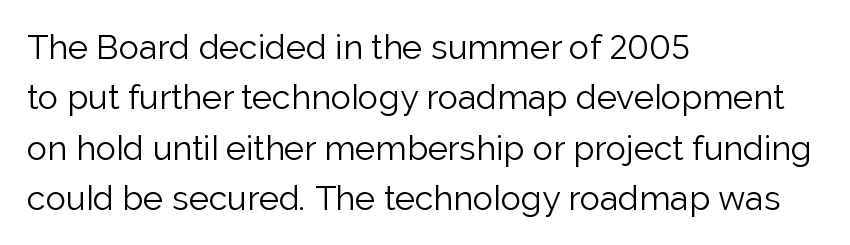
The image shows 34 px light sans-serif type, upright; set left-aligned, normal line spacing (1.48x), normal letter spacing, not underlined; low stroke contrast and a medium x-height.
